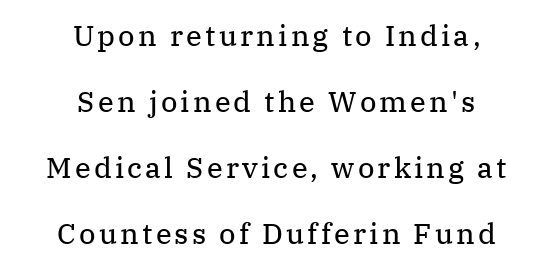
The image shows 29 px regular-weight serif type, upright; set centered, loose line spacing (2.28x), not underlined; medium stroke contrast and a medium x-height.
